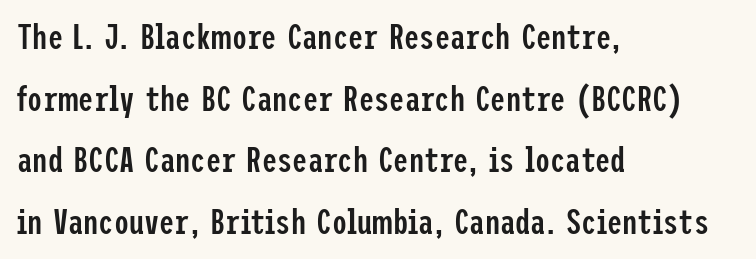
The image shows 34 px semibold, condensed sans-serif type, upright; set left-aligned, line spacing 1.81x, normal letter spacing, not underlined; low stroke contrast and a medium x-height.
